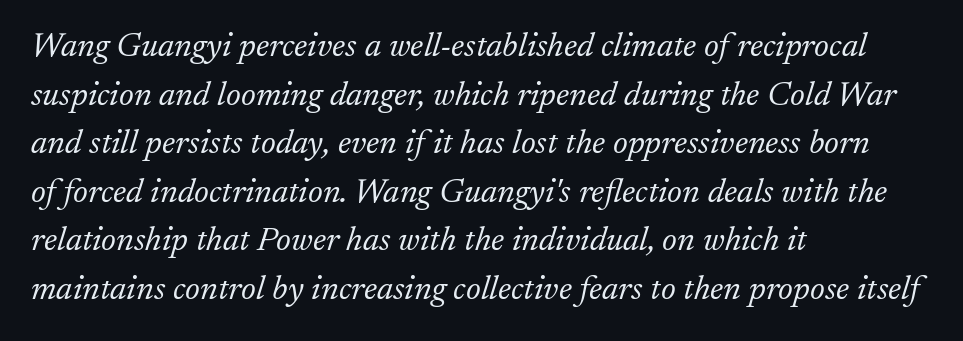
A bare baseline throughout the passage. Letter spacing: default. Is there much room between lines? A standard amount, neither cramped nor airy. The face used here is proportionally spaced, like ordinary book or web type. Italic: yes, the glyphs are oblique.
